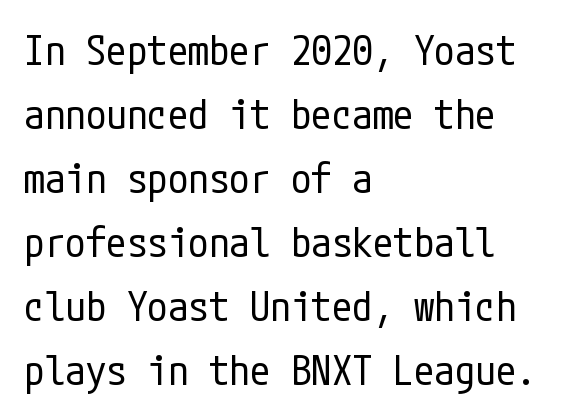
The image shows 41 px regular-weight, condensed sans-serif type, upright; set left-aligned, normal line spacing (1.56x), normal letter spacing, not underlined; low stroke contrast and a medium x-height.
